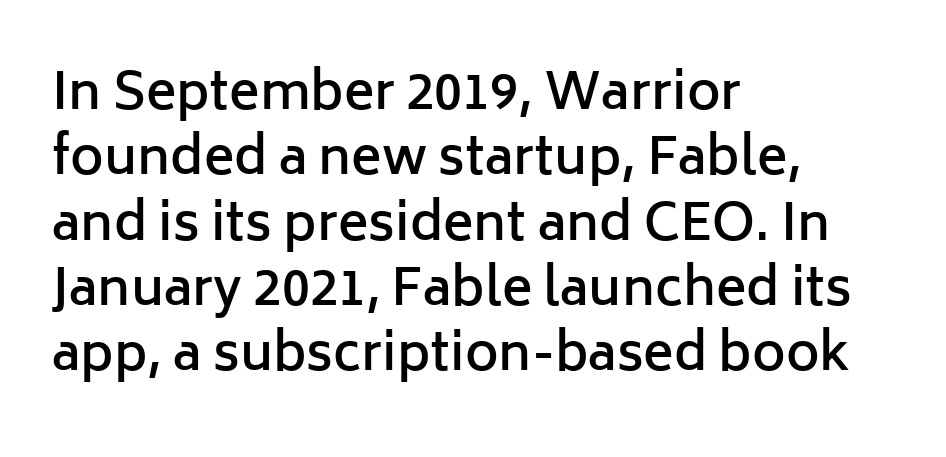
The image shows 51 px semibold sans-serif type, upright; set left-aligned, normal line spacing (1.28x), normal letter spacing, not underlined; low stroke contrast and a medium x-height.
